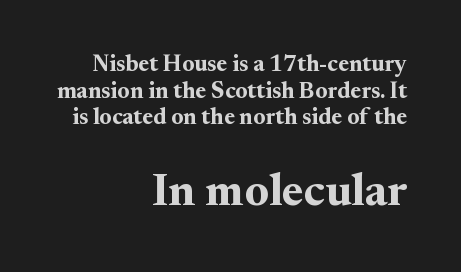
Honestly, the letter spacing is just normal — you wouldn't notice it. Two sizes are in play, and the larger belongs to the second block. Students, this is bold: see how much ink each stroke carries. Stroke terminals: seriffed. Note the varied advance widths — an 'i' is clearly narrower than an 'm'. Ascenders rise straight up at ninety degrees.
